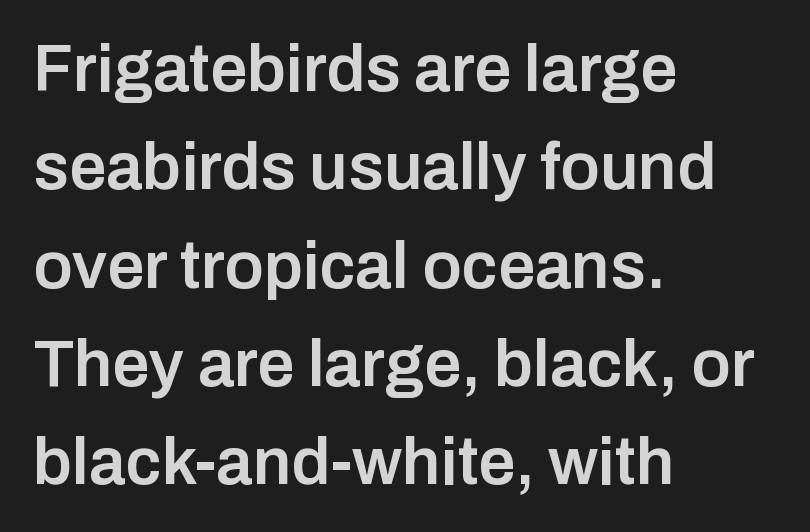
The image shows 66 px semibold sans-serif type, upright; set left-aligned, normal line spacing (1.49x), normal letter spacing, not underlined; low stroke contrast and a medium x-height.
